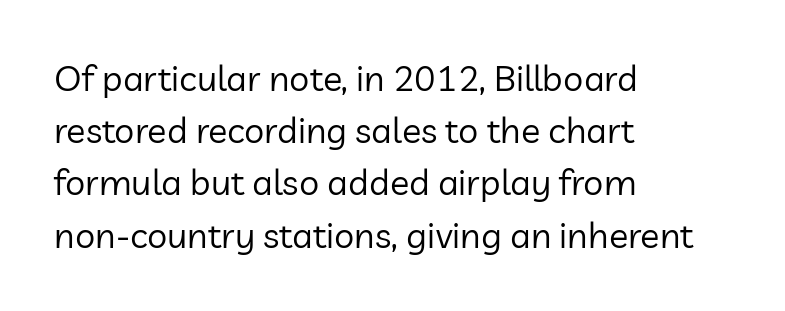
The image shows 36 px regular-weight sans-serif type, upright; set left-aligned, normal line spacing (1.45x), normal letter spacing, not underlined; low stroke contrast and a medium x-height.
